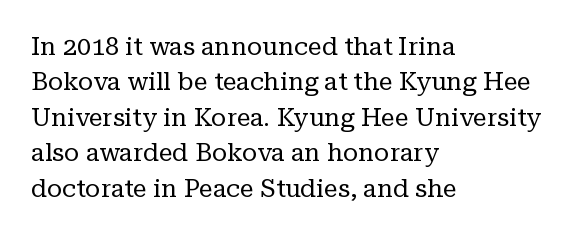
Q: Is the text bold? A: No.
Q: Is the text italic (slanted)? A: No, it is upright.
Q: Is the text underlined? A: No.
Q: How is the paragraph aligned? A: Left-aligned.
Q: Is the spacing between letters normal or unusually wide? A: Normal.
Q: Is the spacing between lines tight, normal or loose? A: Normal.
